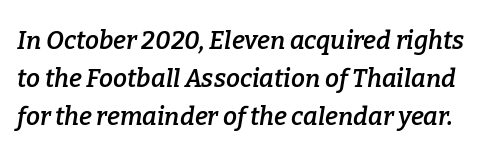
Q: Is the text bold? A: Semi-bold.
Q: Is the text italic (slanted)? A: Yes, it leans right by about 9 degrees.
Q: Is the text underlined? A: No.
Q: Is the spacing between letters normal or unusually wide? A: Normal.
Q: Is the spacing between lines tight, normal or loose? A: Normal.
